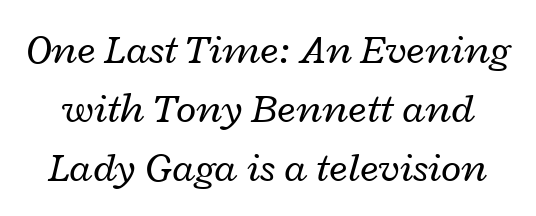
Q: Is the text bold? A: No.
Q: Is the text italic (slanted)? A: Yes, it leans right by about 12 degrees.
Q: Is the text underlined? A: No.
Q: Is the spacing between letters normal or unusually wide? A: Normal.
Q: Is the spacing between lines tight, normal or loose? A: Normal.
Q: Width (condensed, normal, or wide)? A: Wide.
Q: Stroke contrast? A: Low.
Q: x-height? A: Medium.
Q: Monospaced? A: No.
